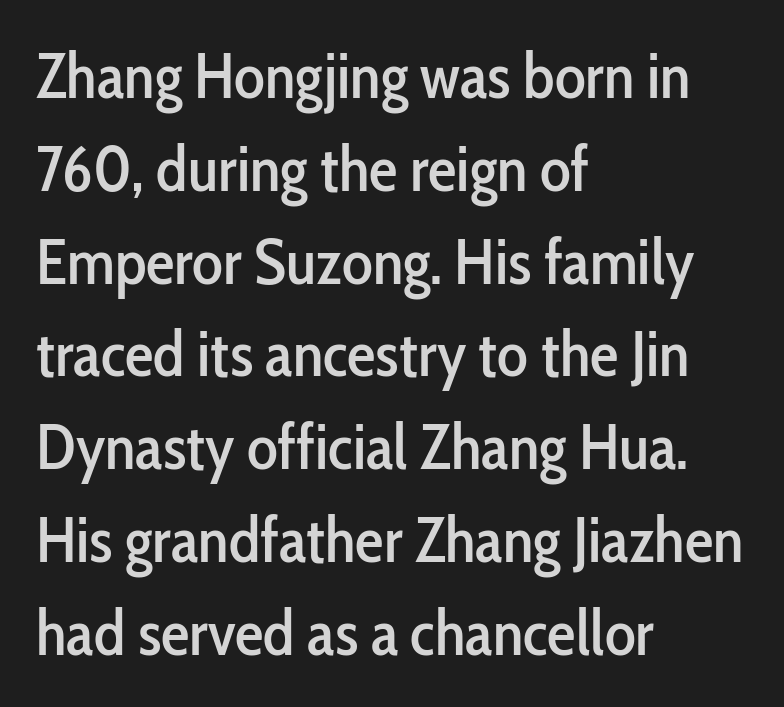
The passage shown stacks its lines at a standard gap. Inter-character spacing is left at the font's built-in metrics. Style check: upright. Spacing verdict: proportional, widths tailored to each character. Short and long lines alike share a common starting point at left.
